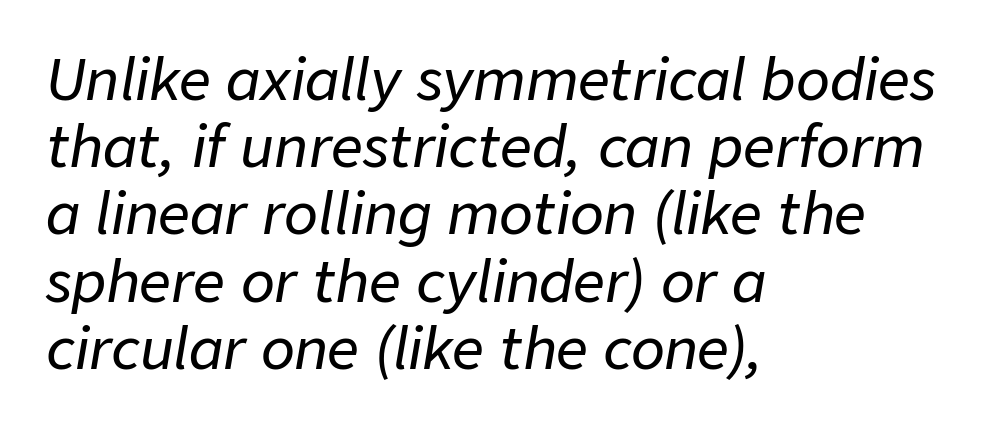
Q: Is the text italic (slanted)? A: Yes, it leans right by about 9 degrees.
Q: Is the text underlined? A: No.
Q: How is the paragraph aligned? A: Left-aligned.
Q: Is the spacing between letters normal or unusually wide? A: Normal.
Q: Width (condensed, normal, or wide)? A: Normal.
Q: Stroke contrast? A: Low.
Q: x-height? A: Medium.
Q: Monospaced? A: No.
